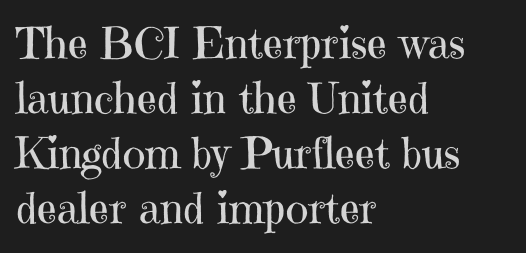
Q: Is the text bold? A: No.
Q: Is the text italic (slanted)? A: No, it is upright.
Q: Is the typeface a serif or a sans-serif typeface? A: Serif.
Q: Is the text underlined? A: No.
Q: How is the paragraph aligned? A: Left-aligned.
Q: Is the spacing between letters normal or unusually wide? A: Normal.
Q: Is the spacing between lines tight, normal or loose? A: Normal.
Q: Width (condensed, normal, or wide)? A: Normal.
Q: Stroke contrast? A: High.
Q: x-height? A: Medium.
Q: Monospaced? A: No.
